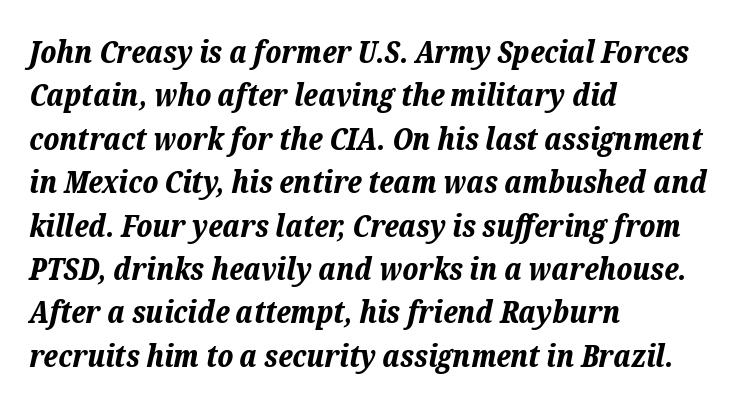
The image shows 31 px bold type, italic (leaning right); set left-aligned, normal line spacing (1.4x), normal letter spacing, not underlined; low stroke contrast and a medium x-height.
